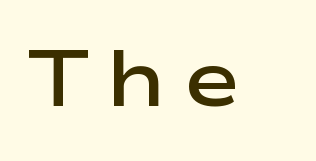
The space directly below the letters is spotless. Does the lettering tilt? It doesn't — this is upright. The letters advance in unequal steps, a hallmark of proportional type. The type family on display is of the sans-serif kind.
